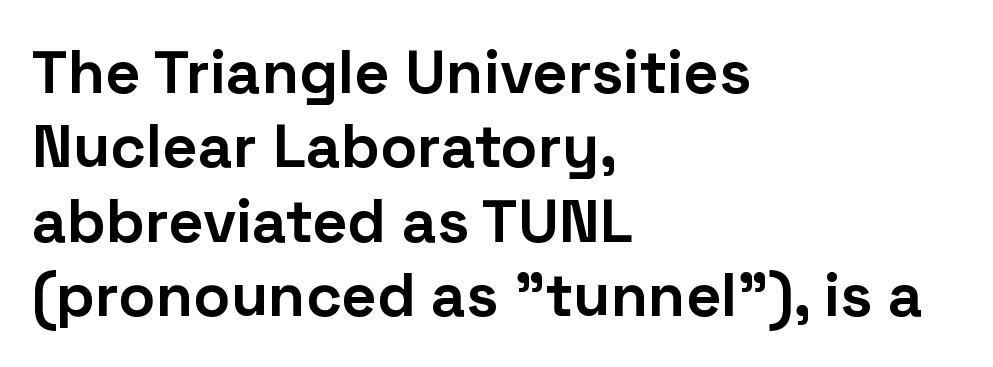
{"serif": "no", "italic": "no", "bold": "yes", "weight": "bold", "width": "normal", "stroke_contrast": "low", "x_height": "medium", "monospaced": "no", "underline": "no", "align": "left", "line_spacing_ratio": 1.22, "letter_spacing": "normal", "letter_spacing_em": 0.0, "glyph_px": 61}
